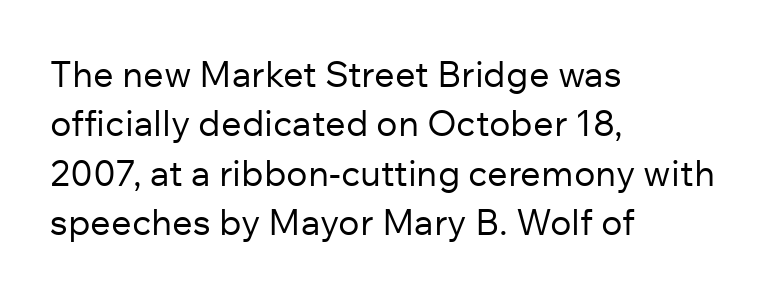
Summary of weight: not heavy and not bold. The passage shown has conventional tracking throughout. Short and long lines alike share a common starting point at left. Type style note: lacks serifs. The rendering uses natural spacing where letterforms have individual widths. The typography opts for an upright posture over an oblique one.
